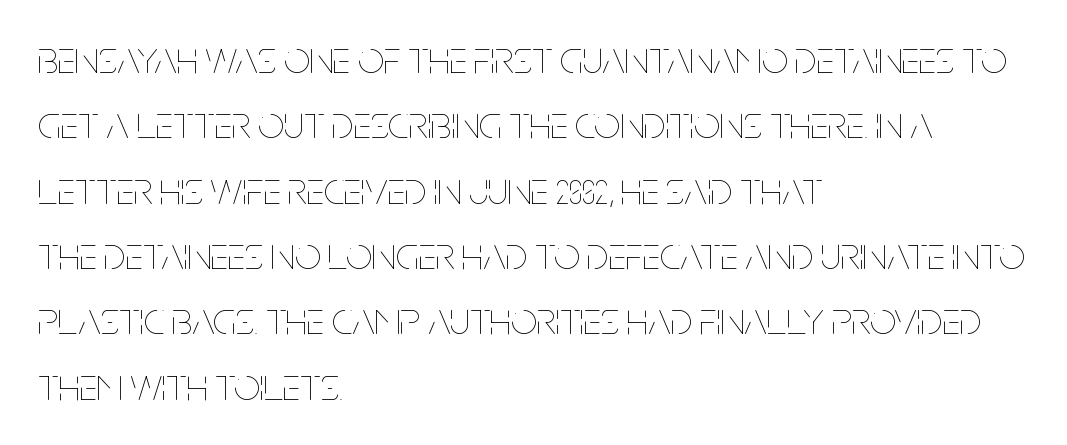
Bare-footed words on every line. In terms of letterspacing, this is plain default setting. Teacher's note: observe the even left margin — that is flush-left alignment. The weight tops out at a normal text grade. Rows of type keep a routine distance in the vertical direction.
